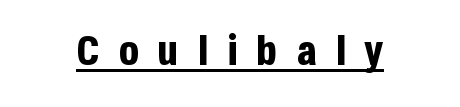
The image shows 42 px bold, condensed sans-serif type, upright; set unusually wide letter spacing (+0.42 em), underlined; low stroke contrast and a large x-height.
